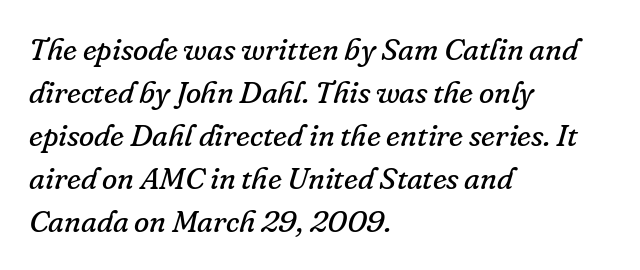
{"serif": "yes", "italic": "yes", "lean": "right", "slant_degrees": 16, "bold": "no", "weight": "regular", "width": "normal", "stroke_contrast": "low", "x_height": "small", "monospaced": "no", "underline": "no", "align": "left", "line_spacing": "normal", "line_spacing_ratio": 1.39, "letter_spacing": "normal", "letter_spacing_em": 0.0, "glyph_px": 31}
